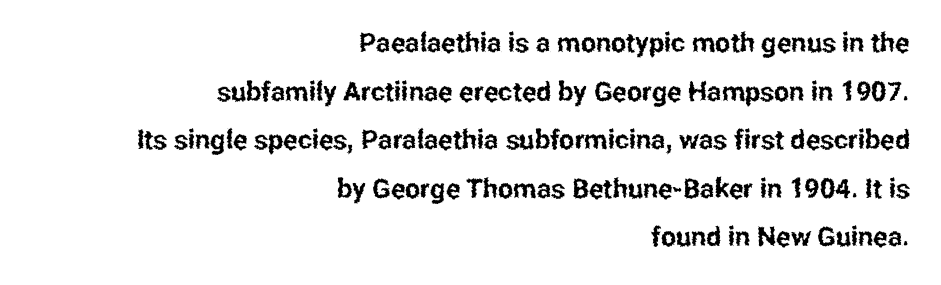
In terms of posture, this sample is upright. The line texture is even and compact thanks to regular tracking. Teacher's note: observe the even right margin — that is flush-right alignment. The specimen omits any rule beneath the text block's lines.
